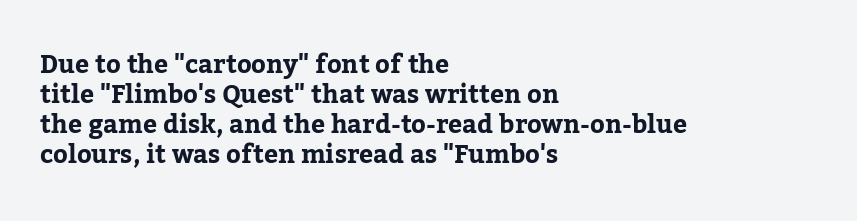
Q: Is the text italic (slanted)? A: No, it is upright.
Q: Is the text underlined? A: No.
Q: How is the paragraph aligned? A: Left-aligned.
Q: Is the spacing between letters normal or unusually wide? A: Normal.
